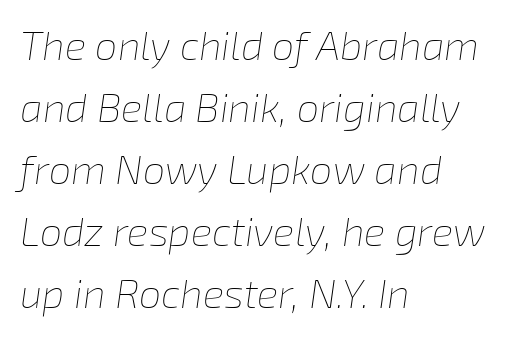
The image shows 40 px thin type, italic (leaning right); set left-aligned, normal line spacing (1.55x), normal letter spacing, not underlined; low stroke contrast and a medium x-height.
